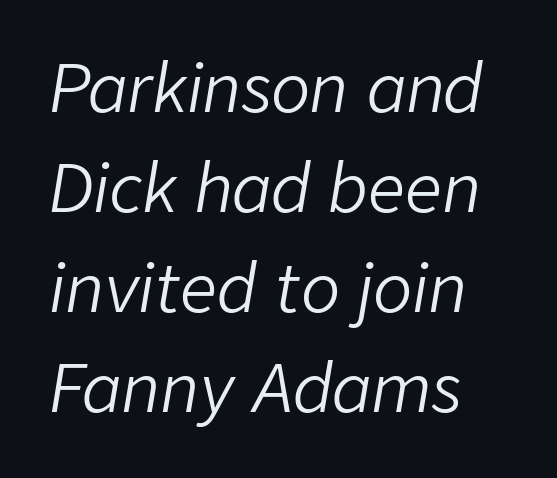
You could not count columns in this text — the font is proportionally spaced. What's the leading like? Ordinary, nothing unusual. Check the space under the baseline: it is left empty. Is the letter spacing exaggerated? No — it looks like the ordinary default. This reads as an unemphasized weight, regular at the heaviest.
